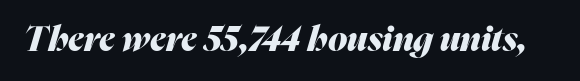
{"italic": "yes", "lean": "right", "slant_degrees": 16, "bold": "yes", "weight": "heavy", "width": "normal", "stroke_contrast": "medium", "x_height": "medium", "monospaced": "no", "underline": "no", "letter_spacing": "normal", "letter_spacing_em": 0.0, "glyph_px": 35}
